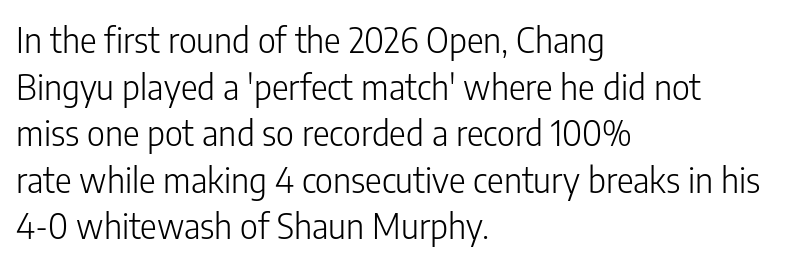
{"serif": "no", "italic": "no", "bold": "no", "weight": "light", "width": "condensed", "stroke_contrast": "low", "x_height": "medium", "monospaced": "no", "underline": "no", "align": "left", "line_spacing": "normal", "line_spacing_ratio": 1.33, "letter_spacing": "normal", "letter_spacing_em": 0.0, "glyph_px": 35}
